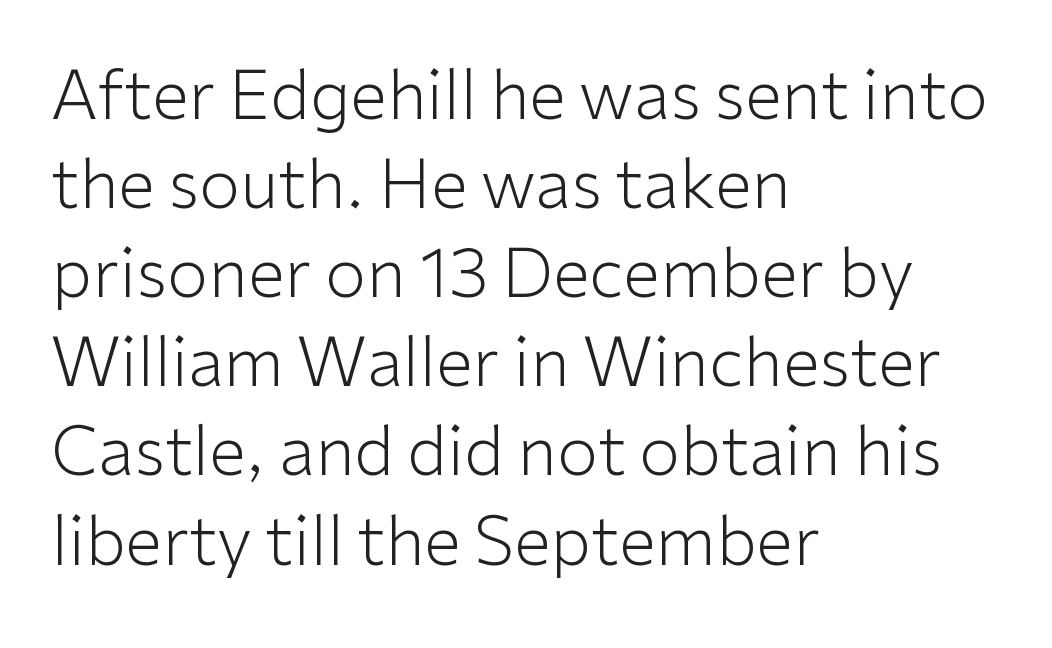
Q: Is the text bold? A: No.
Q: Is the text italic (slanted)? A: No, it is upright.
Q: Is the typeface a serif or a sans-serif typeface? A: Sans-serif.
Q: Is the text underlined? A: No.
Q: How is the paragraph aligned? A: Left-aligned.
Q: Is the spacing between letters normal or unusually wide? A: Normal.
Q: Is the spacing between lines tight, normal or loose? A: Normal.
Q: Width (condensed, normal, or wide)? A: Normal.
Q: Stroke contrast? A: Low.
Q: x-height? A: Medium.
Q: Monospaced? A: No.
